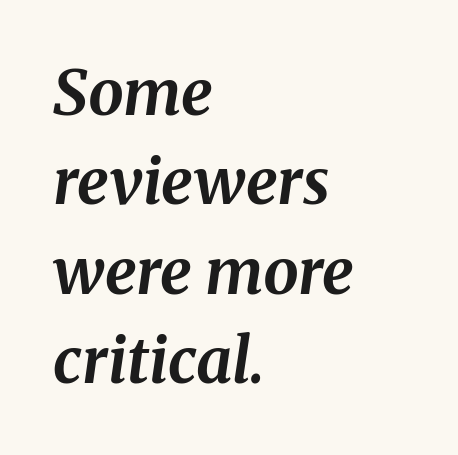
{"italic": "yes", "lean": "right", "slant_degrees": 8, "bold": "yes", "weight": "bold", "width": "normal", "stroke_contrast": "medium", "x_height": "medium", "monospaced": "no", "underline": "no", "align": "left", "line_spacing": "normal", "line_spacing_ratio": 1.42, "letter_spacing": "normal", "letter_spacing_em": 0.0, "glyph_px": 63}
